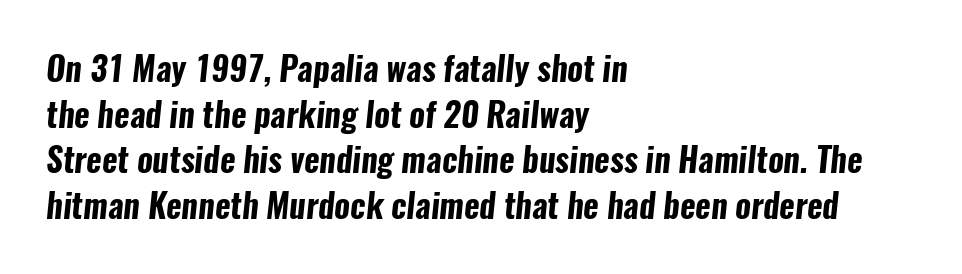
{"serif": "no", "bold": "yes", "weight": "bold", "width": "condensed", "stroke_contrast": "low", "x_height": "medium", "monospaced": "no", "underline": "no", "align": "left", "line_spacing": "normal", "line_spacing_ratio": 1.38, "letter_spacing": "normal", "letter_spacing_em": 0.0, "glyph_px": 33}
